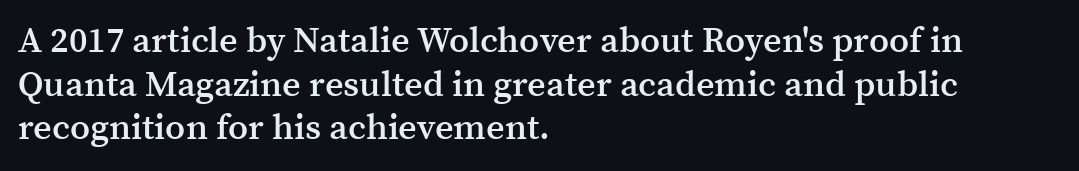
{"serif": "yes", "italic": "no", "bold": "semi", "weight": "semibold", "width": "normal", "stroke_contrast": "medium", "x_height": "medium", "monospaced": "no", "underline": "no", "align": "left", "line_spacing_ratio": 1.21, "letter_spacing": "normal", "letter_spacing_em": 0.0, "glyph_px": 36}
